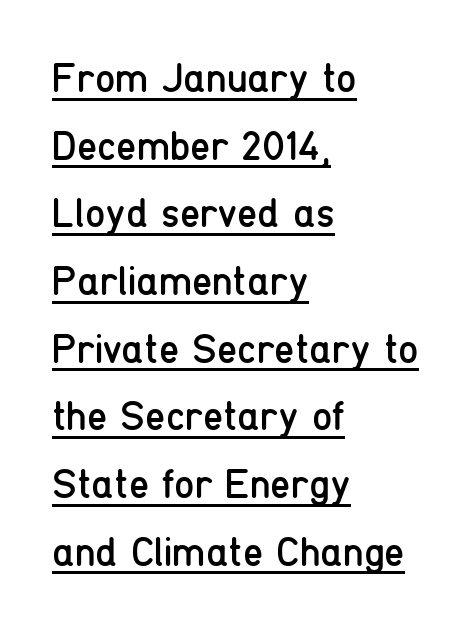
Q: Is the text bold? A: No.
Q: Is the text italic (slanted)? A: No, it is upright.
Q: Is the typeface a serif or a sans-serif typeface? A: Sans-serif.
Q: Is the text underlined? A: Yes.
Q: How is the paragraph aligned? A: Left-aligned.
Q: Is the spacing between letters normal or unusually wide? A: Normal.
Q: Is the spacing between lines tight, normal or loose? A: Normal.
Q: Width (condensed, normal, or wide)? A: Condensed.
Q: Stroke contrast? A: Low.
Q: x-height? A: Medium.
Q: Monospaced? A: No.
